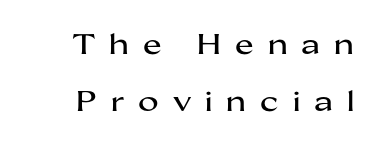
The image shows 28 px wide type, upright; set loose line spacing (2.02x), unusually wide letter spacing (+0.5 em), not underlined; medium stroke contrast and a medium x-height.
